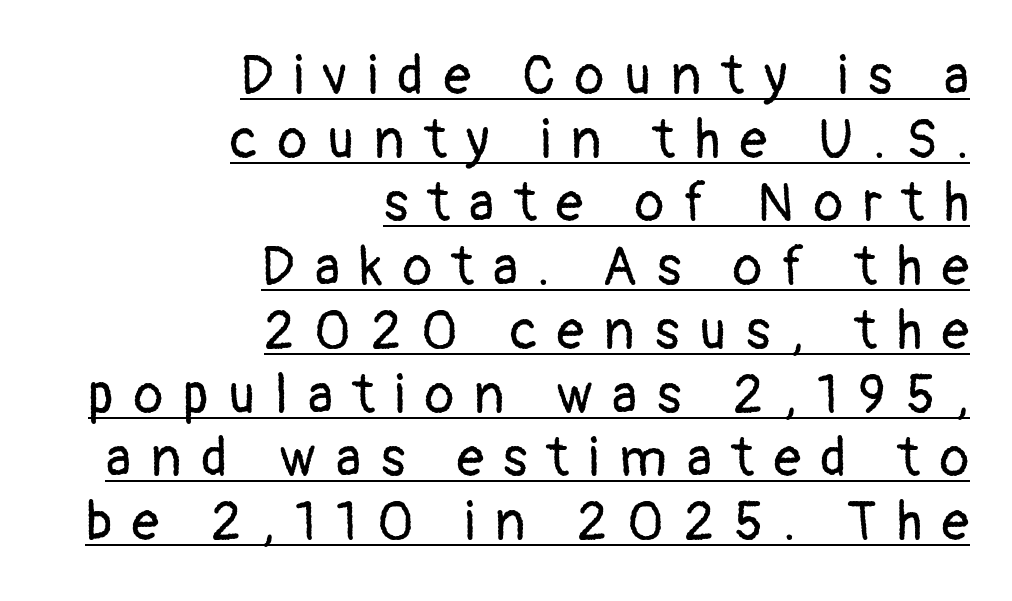
The letterforms sit at book weight or below. Do the characters align in a grid? No, the font is proportional. The face used here appears with an underline applied. All the whitespace from short lines collects on the left. Vertical strokes here are truly vertical. Classification — sans serif.
